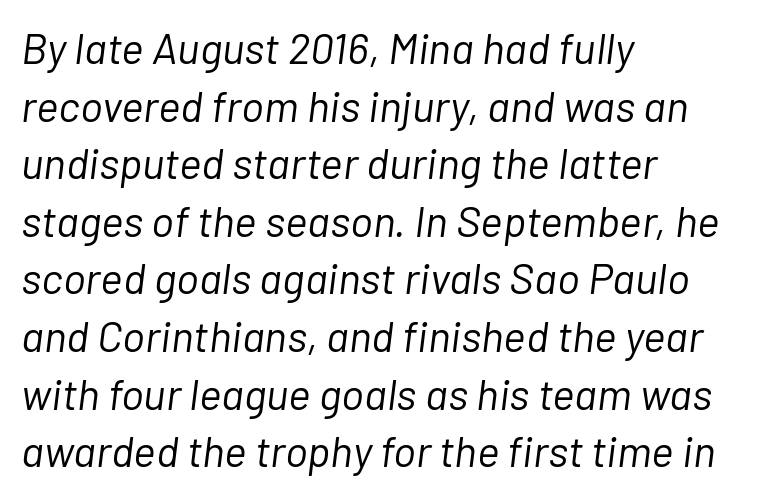
Honestly, the row spacing looks completely unremarkable. The lines in this sample share a left origin and differ only in where they stop. Nothing unusual about the tracking: characters are spaced as the font intends. Heft: none added — not bold. Varying glyph widths throughout — classic text-font behaviour.
